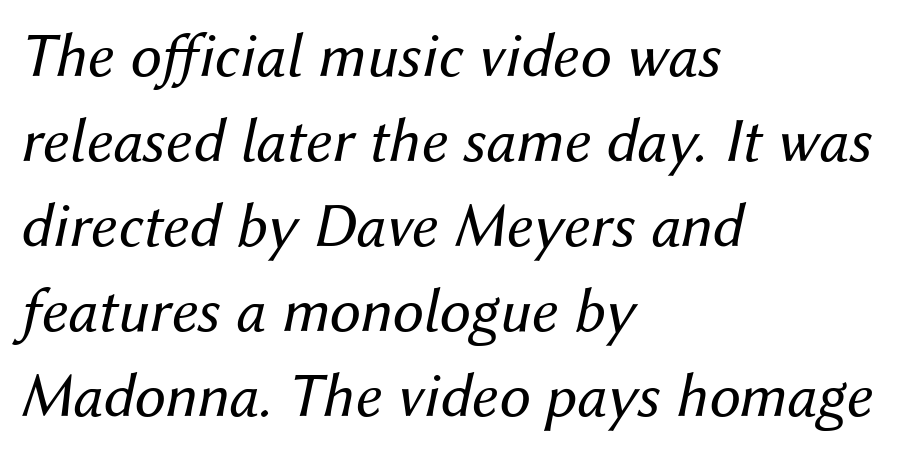
{"italic": "yes", "lean": "right", "slant_degrees": 12, "bold": "no", "weight": "regular", "width": "normal", "stroke_contrast": "medium", "x_height": "medium", "monospaced": "no", "underline": "no", "align": "left", "line_spacing": "normal", "line_spacing_ratio": 1.35, "letter_spacing": "normal", "letter_spacing_em": 0.0, "glyph_px": 63}
